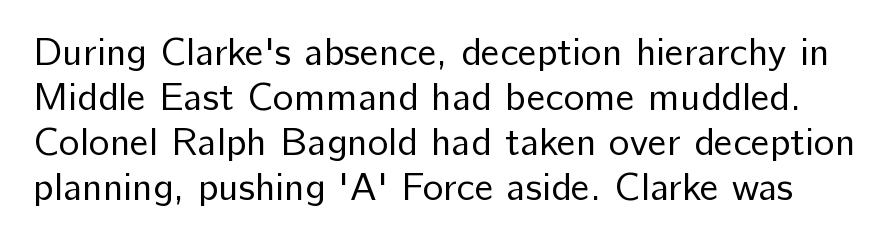
The image shows 39 px regular-weight sans-serif type, upright; set tight line spacing (1.15x), normal letter spacing, not underlined; low stroke contrast and a medium x-height.
